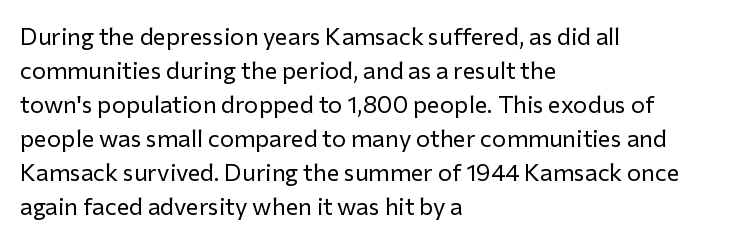
The image shows 24 px text type, upright; set left-aligned, normal line spacing (1.42x), normal letter spacing, not underlined.
